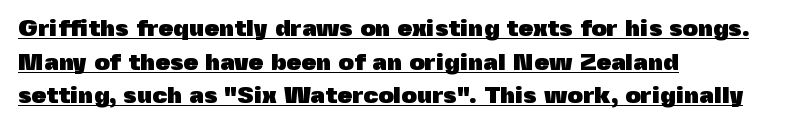
The image shows 24 px bold type, upright; set left-aligned, normal line spacing (1.4x), normal letter spacing, underlined.
